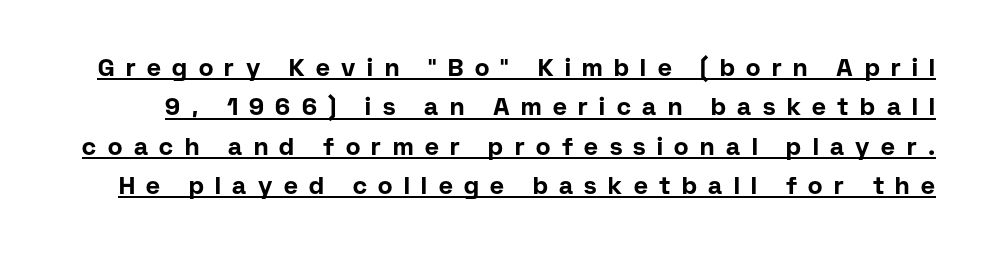
Q: Is the text bold? A: Yes.
Q: Is the text italic (slanted)? A: No, it is upright.
Q: Is the text underlined? A: Yes.
Q: Is the spacing between letters normal or unusually wide? A: Unusually wide.
Q: Is the spacing between lines tight, normal or loose? A: Normal.
